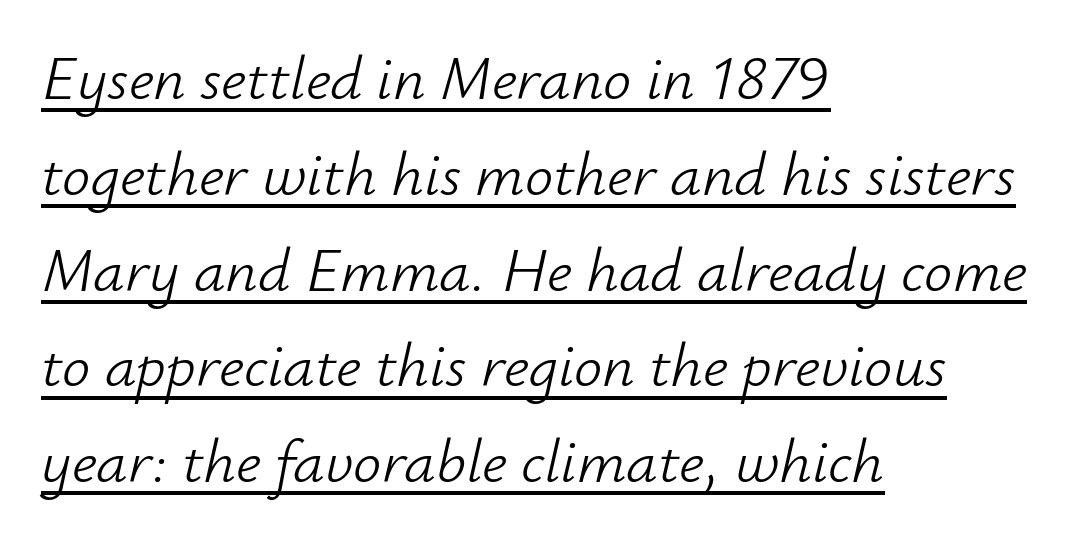
The image shows 63 px light type, italic (leaning right); set left-aligned, normal line spacing (1.52x), normal letter spacing, underlined; low stroke contrast and a small x-height.
